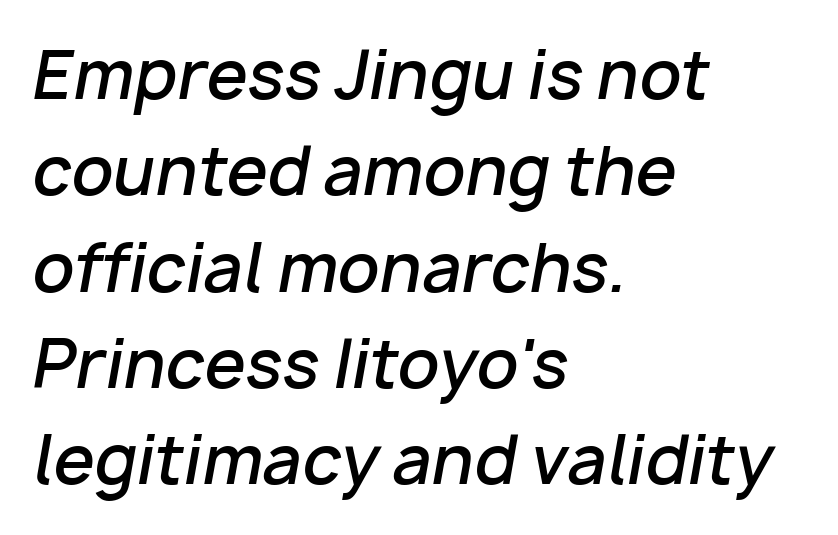
The strip under each line holds only bare page. A fair bit of extra ink — the face is semibold, not bold. The rag falls on the right side of this text block. Interline gaps are of average width in this sample. Students, note that the glyphs here touch the page at normal intervals. The passage shown is typed in a proportional face where columns would drift.
